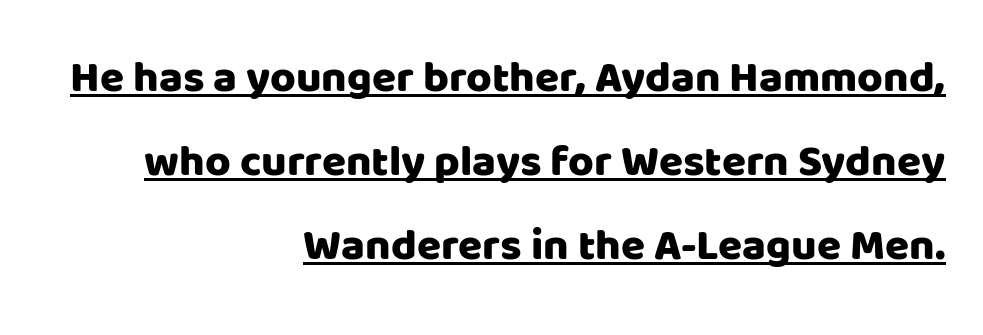
The image shows 44 px sans-serif type, upright; set right-aligned, loose line spacing (1.91x), normal letter spacing, underlined; low stroke contrast and a large x-height.
